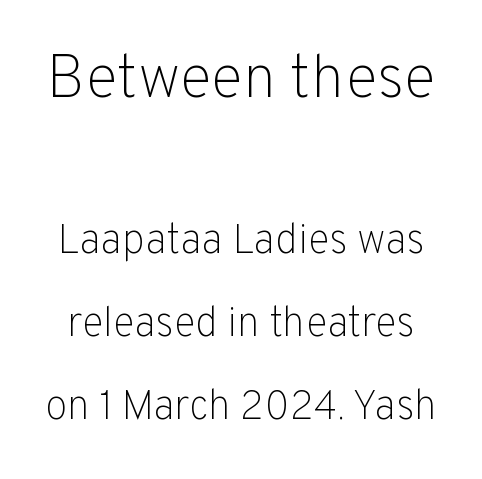
Tracking here is standard; glyphs follow each other at the usual distance. These lines are composed in type without serifs. Stem width sits at or under what a default text font uses. Bigger letters appear in the top chunk; the bottom chunk is reduced.
